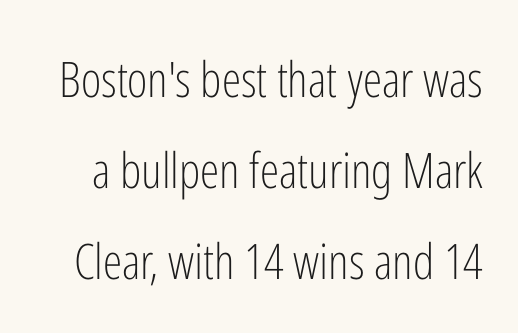
The image shows 49 px light, condensed sans-serif type, upright; set line spacing 1.86x, normal letter spacing, not underlined; low stroke contrast and a medium x-height.
